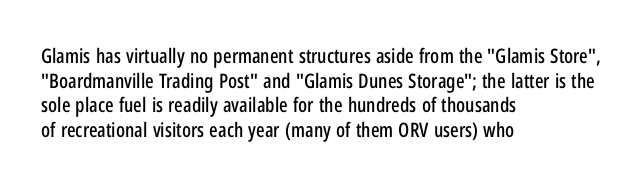
Q: Is the text italic (slanted)? A: No, it is upright.
Q: Is the text underlined? A: No.
Q: How is the paragraph aligned? A: Left-aligned.
Q: Is the spacing between letters normal or unusually wide? A: Normal.
